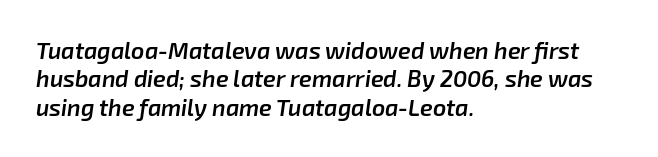
The glyphs look as if they've been sheared to an angle. In CSS terms this would be text-align: left. Each word holds together tightly as a unit, with standard inter-letter gaps. On the weight axis this lands at semibold, roughly 600.
